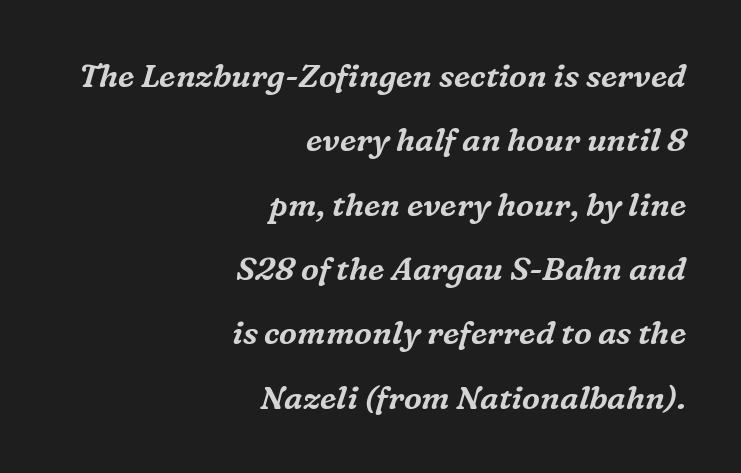
The image shows 32 px serif type, italic (leaning right); set right-aligned, loose line spacing (2.01x), normal letter spacing, not underlined; medium stroke contrast and a medium x-height.
